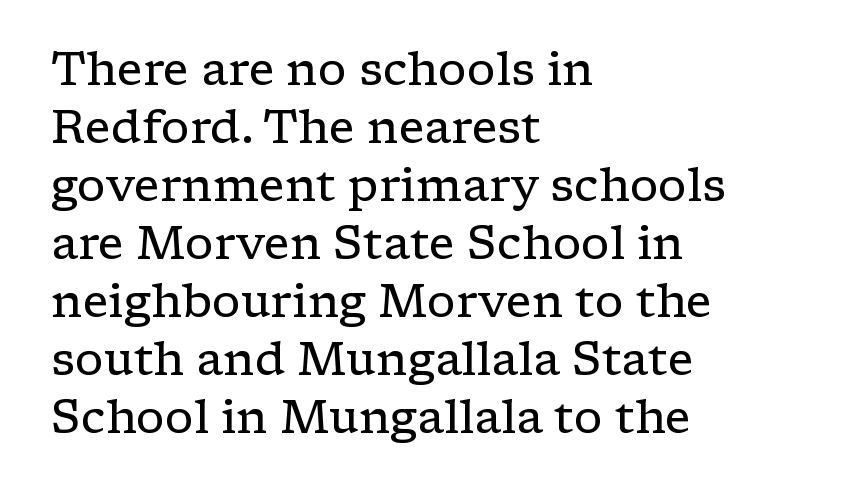
{"serif": "yes", "italic": "no", "bold": "no", "weight": "regular", "width": "wide", "stroke_contrast": "low", "x_height": "medium", "monospaced": "no", "underline": "no", "align": "left", "line_spacing": "normal", "line_spacing_ratio": 1.26, "letter_spacing": "normal", "letter_spacing_em": 0.0, "glyph_px": 46}
